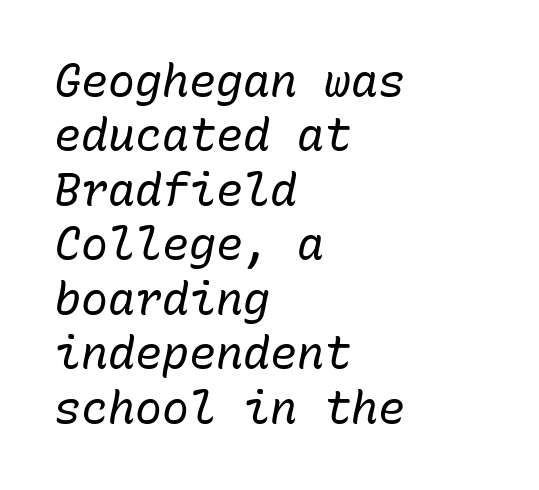
Clear beneath every line of the passage. The glyphs look as if they've been sheared to an angle. The strokes are not fattened; the text isn't bold. Line beginnings align vertically; line endings do not.
